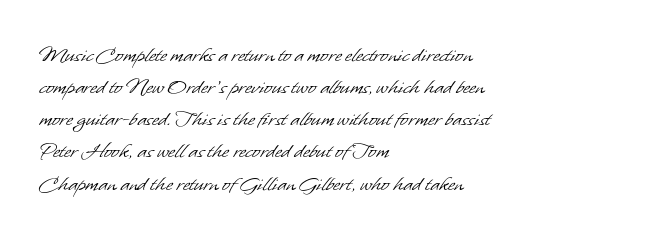
Q: Is the text bold? A: No.
Q: Is the text underlined? A: No.
Q: How is the paragraph aligned? A: Left-aligned.
Q: Is the spacing between letters normal or unusually wide? A: Normal.
Q: Is the spacing between lines tight, normal or loose? A: Normal.
